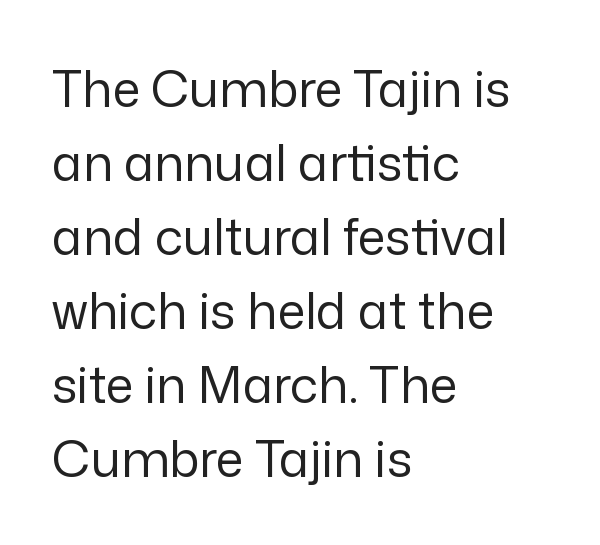
Designer's note — italics off, roman on. The characters are drawn with everyday or finer stroke widths. Successive baselines arrive at the customary interval. The text was rendered using a sans face with plain stroke endings. Each letter keeps its own natural width here, so spacing adapts to shape. The ragged edge is on the right, which tells us the setting is flush left.
